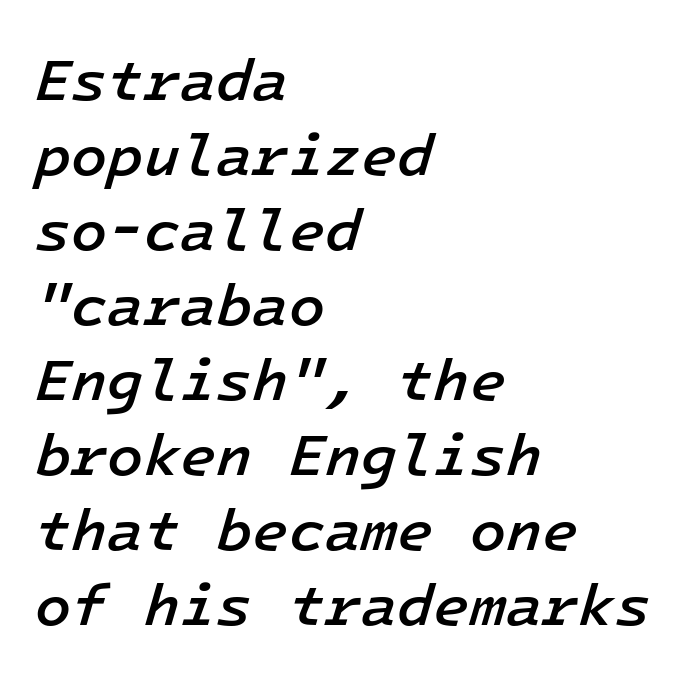
{"italic": "yes", "lean": "right", "slant_degrees": 16, "bold": "semi", "weight": "semibold", "width": "normal", "stroke_contrast": "low", "x_height": "medium", "monospaced": "yes", "underline": "no", "align": "left", "line_spacing": "normal", "line_spacing_ratio": 1.27, "letter_spacing": "normal", "letter_spacing_em": 0.0, "glyph_px": 59}
